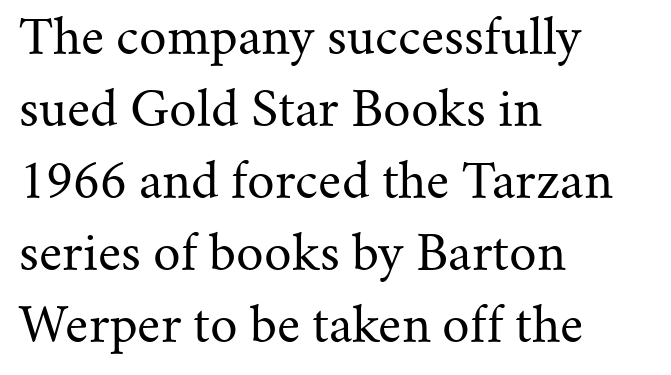
{"serif": "yes", "italic": "no", "bold": "no", "weight": "regular", "width": "normal", "stroke_contrast": "medium", "x_height": "small", "monospaced": "no", "underline": "no", "align": "left", "line_spacing": "normal", "line_spacing_ratio": 1.5, "letter_spacing": "normal", "letter_spacing_em": 0.0, "glyph_px": 48}
